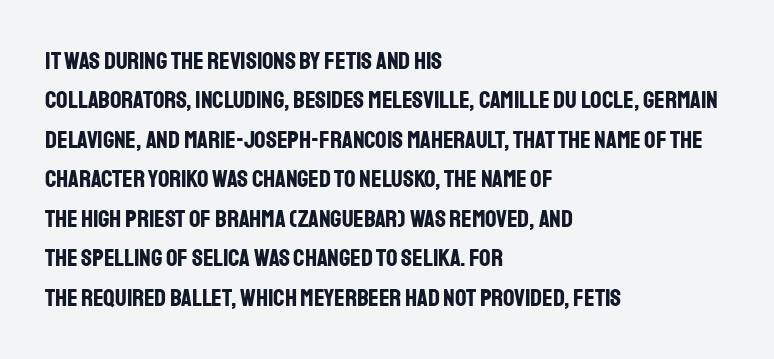
Q: Is the text bold? A: Yes.
Q: Is the text italic (slanted)? A: No, it is upright.
Q: Is the text underlined? A: No.
Q: How is the paragraph aligned? A: Left-aligned.
Q: Is the spacing between letters normal or unusually wide? A: Normal.
Q: Is the spacing between lines tight, normal or loose? A: Normal.
